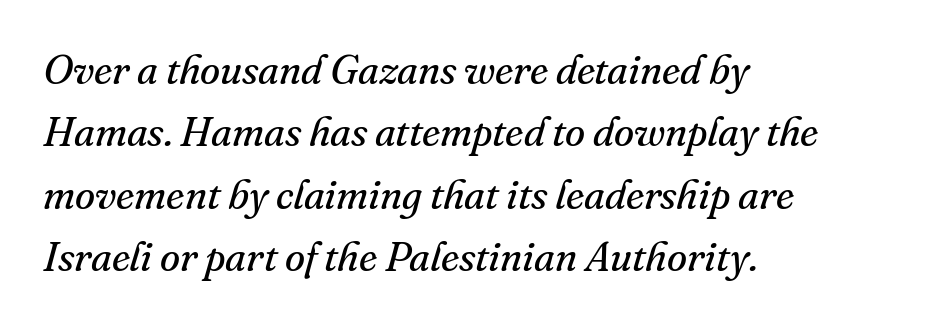
Here the designer chose a conventional face with non-uniform glyph widths. Compared with typical paragraphs, the rows here are spaced about the same. The paragraph has a hard left edge and a soft right edge. This rendering features lettering with no underline. Unbolded letterforms with no extra heft. These lines were composed using italics.
